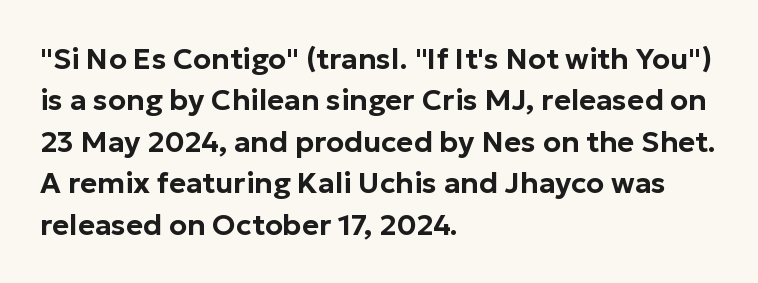
A student would call this left alignment; a typographer would say flush left, rag right. Are there feet on the stems? There aren't — it's a sans. This sample uses plain, unmodified letter spacing. Notice how descenders clear the ascenders below comfortably — that's standard leading. Spacing verdict: proportional, widths tailored to each character.
